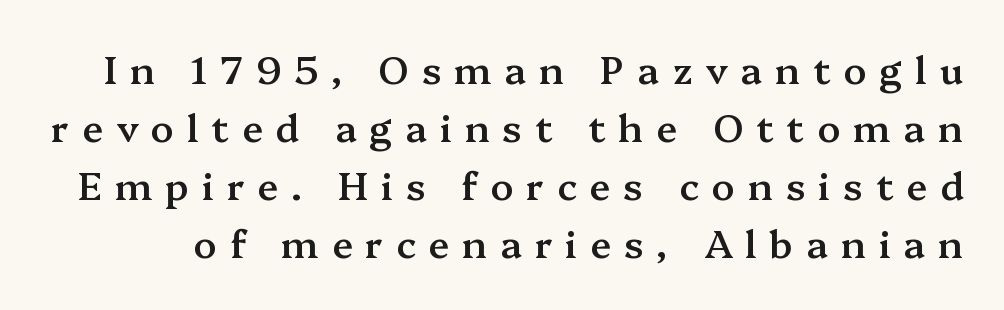
Q: Is the text bold? A: Semi-bold.
Q: Is the text italic (slanted)? A: No, it is upright.
Q: Is the typeface a serif or a sans-serif typeface? A: Serif.
Q: Is the text underlined? A: No.
Q: Is the spacing between letters normal or unusually wide? A: Unusually wide.
Q: Is the spacing between lines tight, normal or loose? A: Normal.
Q: Width (condensed, normal, or wide)? A: Normal.
Q: Stroke contrast? A: Medium.
Q: x-height? A: Medium.
Q: Monospaced? A: No.
